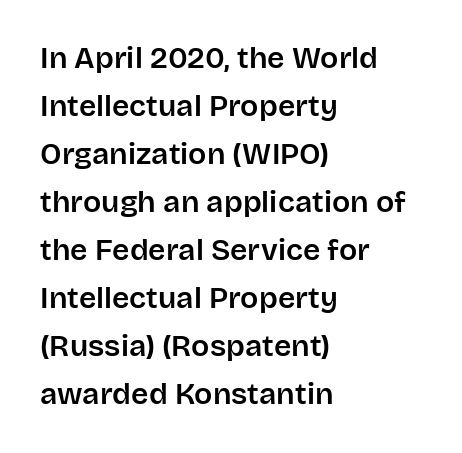
The paragraph has a hard left edge and a soft right edge. You can tell from the bare stems that sans-serif type was used. You can tell it's not italic because the verticals are truly vertical. Each letter keeps its own natural width here, so spacing adapts to shape. The horizontal fit of the characters is conventional and even. Plain, unruled lines of type.
